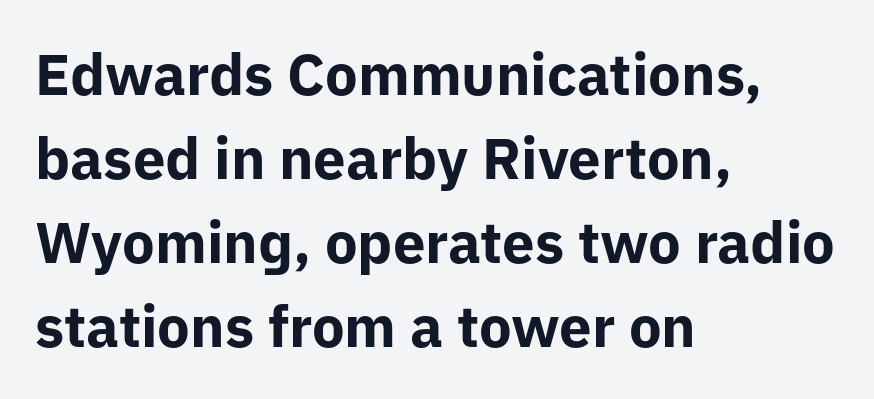
The image shows 58 px bold sans-serif type, upright; set left-aligned, normal line spacing (1.45x), normal letter spacing, not underlined; low stroke contrast and a medium x-height.
